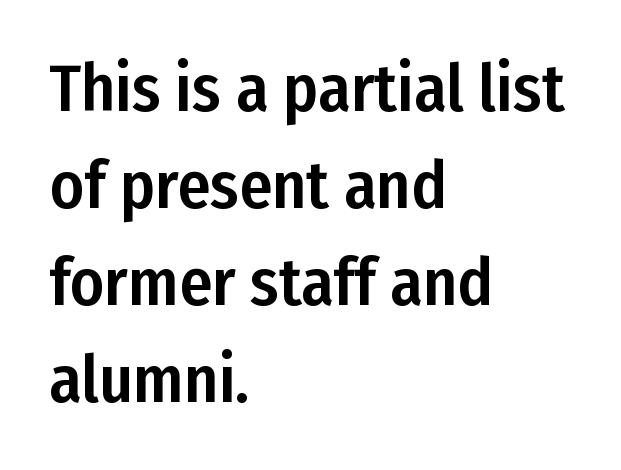
The image shows 66 px condensed sans-serif type, upright; set left-aligned, normal line spacing (1.47x), normal letter spacing, not underlined; low stroke contrast and a medium x-height.
